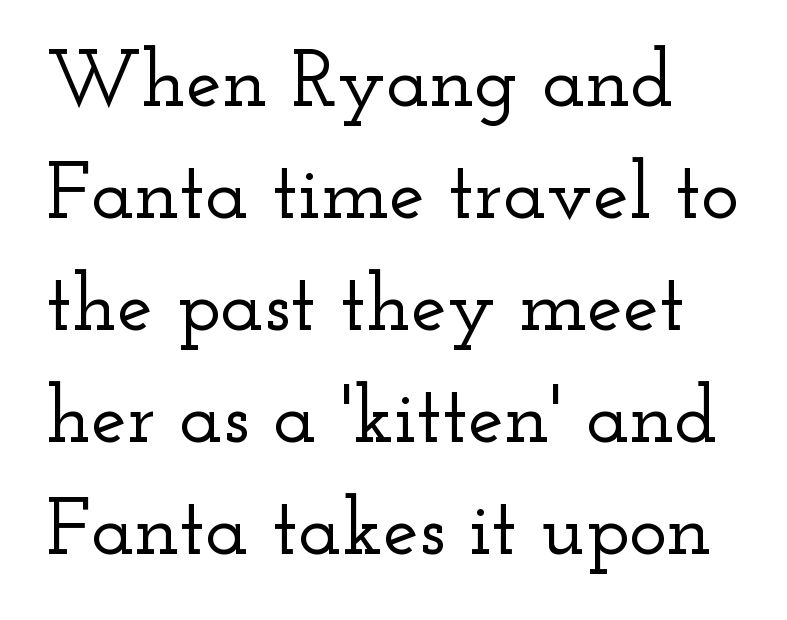
{"serif": "yes", "italic": "no", "width": "wide", "stroke_contrast": "low", "x_height": "small", "monospaced": "no", "underline": "no", "line_spacing": "normal", "line_spacing_ratio": 1.4, "letter_spacing": "normal", "letter_spacing_em": 0.0, "glyph_px": 80}
